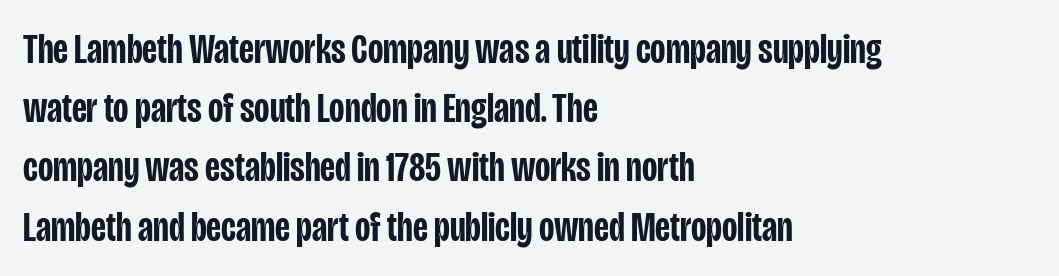
The image shows 42 px semibold, condensed sans-serif type, upright; set left-aligned, normal line spacing (1.41x), normal letter spacing, not underlined; low stroke contrast and a large x-height.
